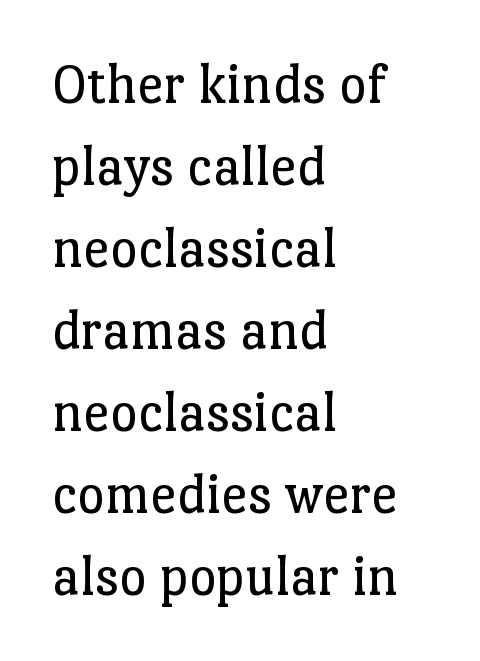
Do the characters align in a grid? No, the font is proportional. The words here are not underlined. Is there any slant? The stems are plumb. Counters stay open thanks to moderate or lighter strokes. Examine the stroke ends and you'll spot serifs. Left-aligned paragraph, ragged on the right.
